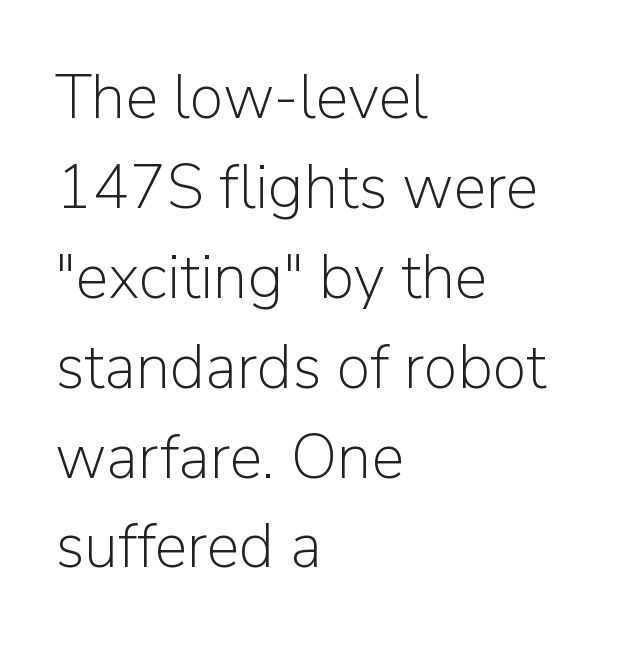
The axis of the letterforms is exactly vertical. Students, note that the glyphs here touch the page at normal intervals. One glance says typical: line gaps are just what's usual. Each letter keeps its own natural width here, so spacing adapts to shape.
